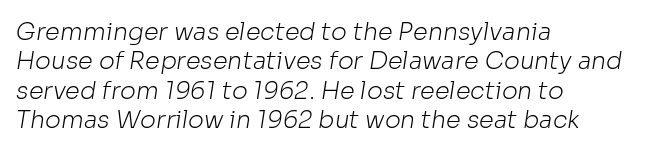
The image shows 24 px text type; set left-aligned, line spacing 1.22x, normal letter spacing, not underlined.
